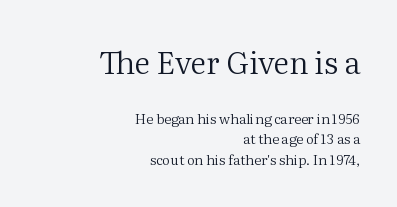
{"serif": "yes", "italic": "no", "bold": "no", "weight": "regular", "width": "normal", "stroke_contrast": "medium", "x_height": "medium", "monospaced": "no", "underline": "no", "align": "right", "line_spacing": "normal", "line_spacing_ratio": 1.46, "letter_spacing": "normal", "letter_spacing_em": 0.0, "larger_block": "first", "size_ratio": 2.21, "glyph_px": 31}
